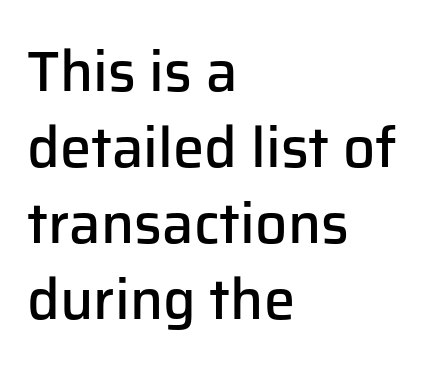
The image shows 56 px semibold sans-serif type, upright; set left-aligned, normal line spacing (1.36x), normal letter spacing, not underlined; low stroke contrast and a medium x-height.
